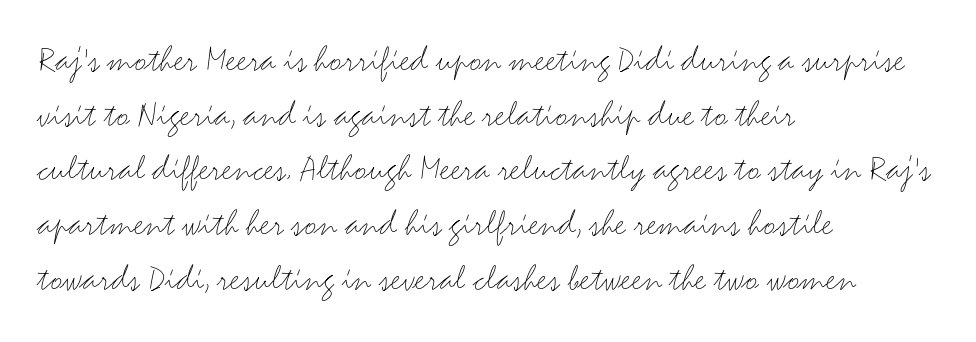
{"serif": "no", "bold": "no", "weight": "light", "width": "wide", "stroke_contrast": "medium", "x_height": "small", "monospaced": "no", "underline": "no", "align": "left", "line_spacing": "normal", "line_spacing_ratio": 1.44, "letter_spacing": "normal", "letter_spacing_em": 0.0, "glyph_px": 38}
